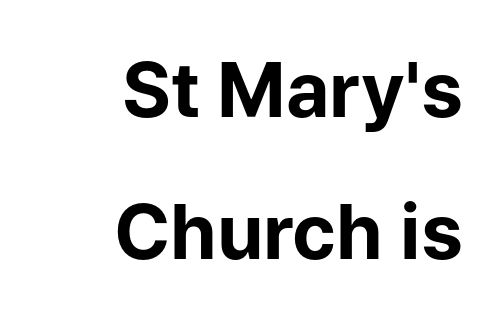
Q: Is the text bold? A: Yes.
Q: Is the text italic (slanted)? A: No, it is upright.
Q: Is the typeface a serif or a sans-serif typeface? A: Sans-serif.
Q: Is the text underlined? A: No.
Q: How is the paragraph aligned? A: Right-aligned.
Q: Is the spacing between letters normal or unusually wide? A: Normal.
Q: Is the spacing between lines tight, normal or loose? A: Loose.
Q: Width (condensed, normal, or wide)? A: Normal.
Q: Stroke contrast? A: Low.
Q: x-height? A: Medium.
Q: Monospaced? A: No.
